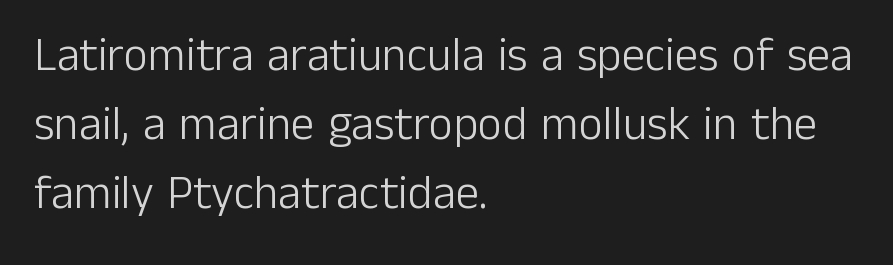
Q: Is the text bold? A: No.
Q: Is the text italic (slanted)? A: No, it is upright.
Q: Is the typeface a serif or a sans-serif typeface? A: Sans-serif.
Q: Is the text underlined? A: No.
Q: How is the paragraph aligned? A: Left-aligned.
Q: Is the spacing between letters normal or unusually wide? A: Normal.
Q: Is the spacing between lines tight, normal or loose? A: Normal.
Q: Width (condensed, normal, or wide)? A: Normal.
Q: Stroke contrast? A: Low.
Q: x-height? A: Medium.
Q: Monospaced? A: No.
